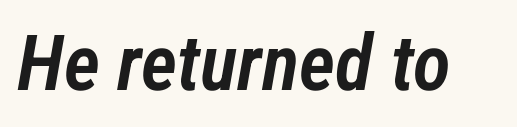
Q: Is the text bold? A: Semi-bold.
Q: Is the text italic (slanted)? A: Yes, it leans right by about 12 degrees.
Q: Is the text underlined? A: No.
Q: Is the spacing between letters normal or unusually wide? A: Normal.
Q: Width (condensed, normal, or wide)? A: Condensed.
Q: Stroke contrast? A: Low.
Q: x-height? A: Medium.
Q: Monospaced? A: No.
